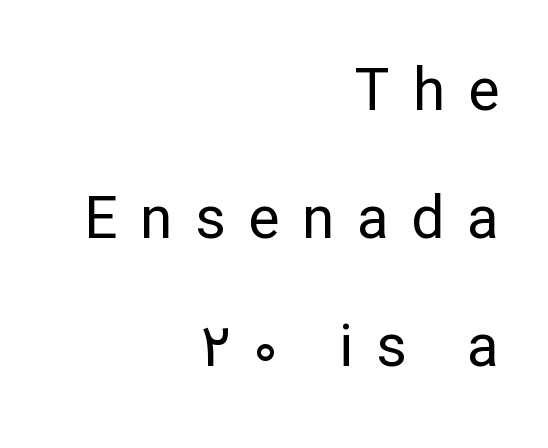
The image shows 59 px regular-weight sans-serif type, upright; set right-aligned, loose line spacing (2.17x), unusually wide letter spacing (+0.38 em), not underlined; low stroke contrast and a medium x-height.
